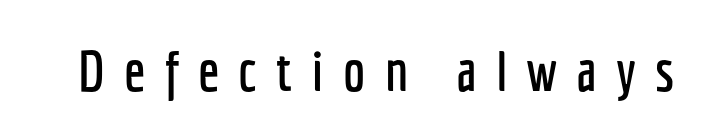
Q: Is the text italic (slanted)? A: No, it is upright.
Q: Is the typeface a serif or a sans-serif typeface? A: Sans-serif.
Q: Is the text underlined? A: No.
Q: Is the spacing between letters normal or unusually wide? A: Unusually wide.
Q: Width (condensed, normal, or wide)? A: Condensed.
Q: Stroke contrast? A: Low.
Q: x-height? A: Medium.
Q: Monospaced? A: No.
